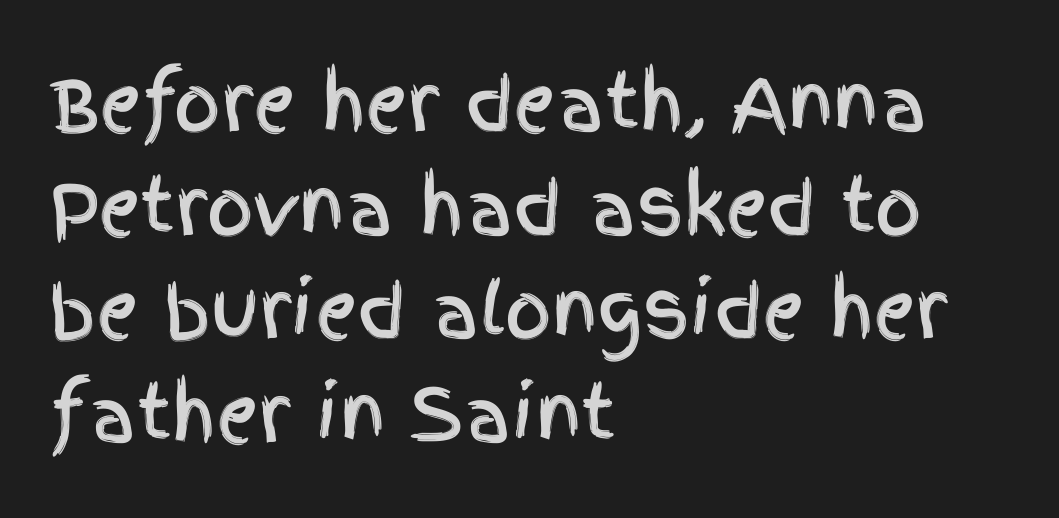
Leading matches the norm, producing a regular column. The passage is arranged the way most books set body copy — flush left. When letters stand straight like this, we call the style roman or upright. The passage shown has conventional tracking throughout. Proportional: the letters do not fall into vertical columns. Nobody drew a line under any word here.
